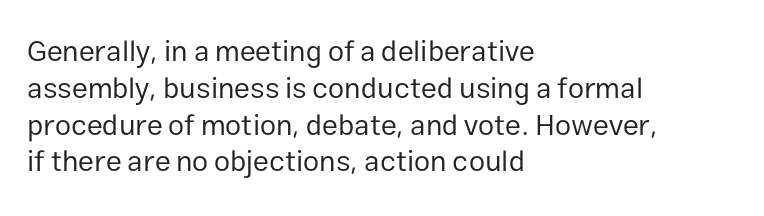
Is this a sans? Yes — the strokes have no serifs. Caption: multi-line text, flush left, ragged right. Vertical strokes here are truly vertical. No heavy texture on the line: the type isn't bold. Note the varied advance widths — an 'i' is clearly narrower than an 'm'.
